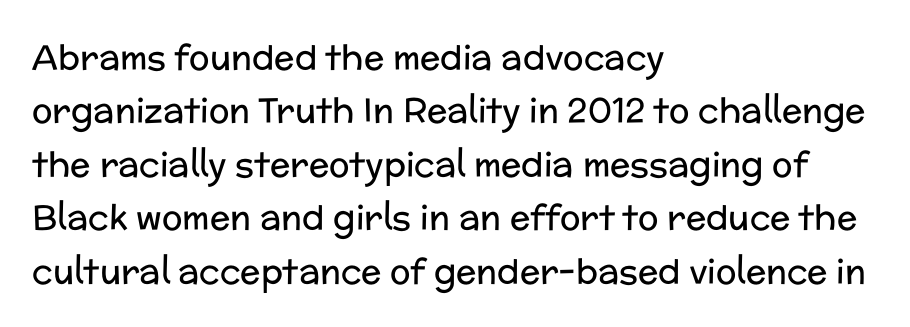
{"serif": "no", "italic": "no", "bold": "no", "weight": "regular", "width": "normal", "stroke_contrast": "low", "x_height": "medium", "monospaced": "no", "underline": "no", "align": "left", "line_spacing": "normal", "line_spacing_ratio": 1.57, "letter_spacing": "normal", "letter_spacing_em": 0.0, "glyph_px": 34}
